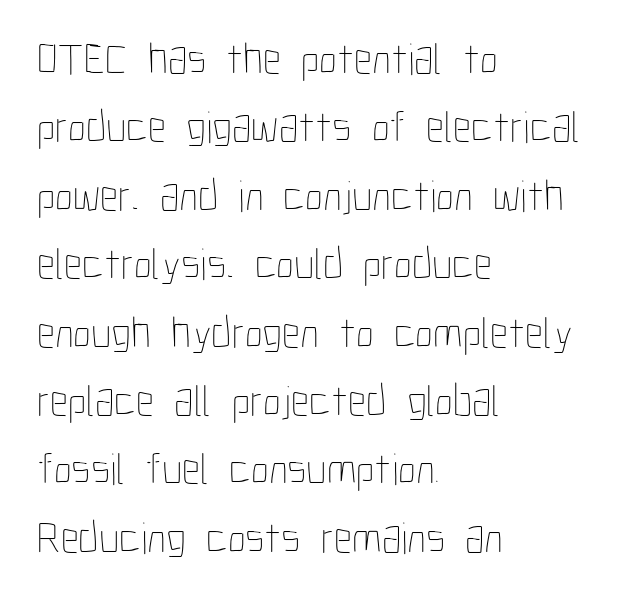
Q: Is the text bold? A: No.
Q: Is the text italic (slanted)? A: No, it is upright.
Q: Is the text underlined? A: No.
Q: How is the paragraph aligned? A: Left-aligned.
Q: Is the spacing between letters normal or unusually wide? A: Normal.
Q: Is the spacing between lines tight, normal or loose? A: Normal.
Q: Width (condensed, normal, or wide)? A: Condensed.
Q: Stroke contrast? A: Low.
Q: x-height? A: Medium.
Q: Monospaced? A: No.
